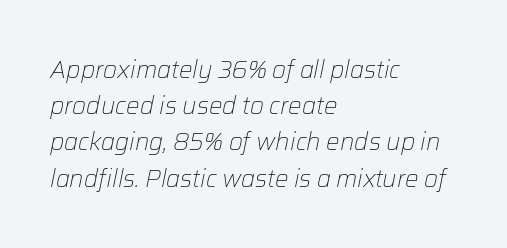
The lettering tilts uniformly, giving the passage an italic look. The rows are spaced the way most documents space them. Stem width sits at or under what a default text font uses. Each row of text sits above clean, open space. You could call the tracking neutral — neither tight nor loose.
